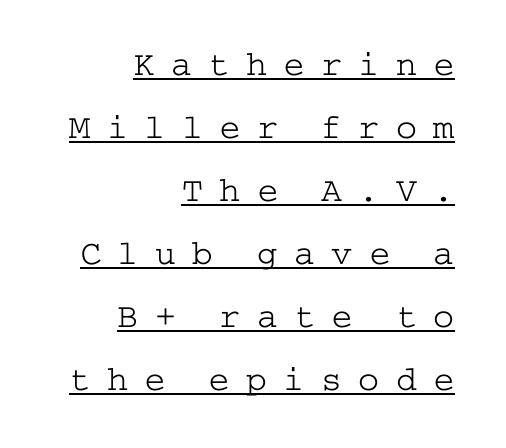
{"serif": "yes", "italic": "no", "bold": "no", "weight": "light", "width": "wide", "stroke_contrast": "low", "x_height": "medium", "underline": "yes", "align": "right", "line_spacing_ratio": 1.8, "letter_spacing": "wide", "letter_spacing_em": 0.47, "glyph_px": 35}
